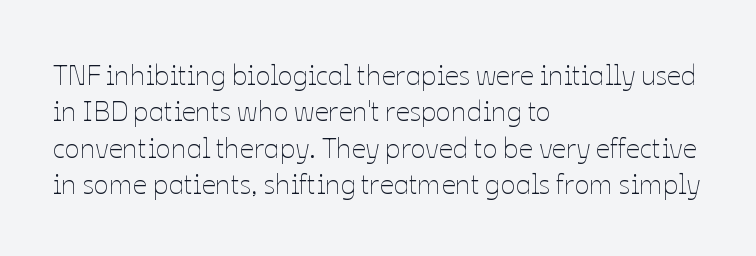
The image shows 28 px thin type, upright; set left-aligned, normal line spacing (1.3x), normal letter spacing, not underlined; low stroke contrast and a medium x-height.
